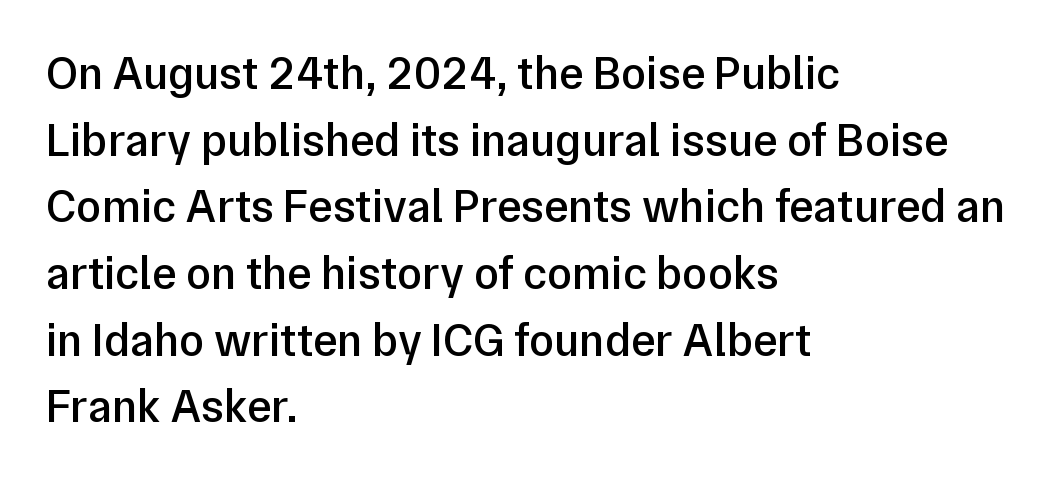
{"serif": "no", "italic": "no", "bold": "semi", "weight": "semibold", "width": "normal", "stroke_contrast": "low", "x_height": "medium", "monospaced": "no", "underline": "no", "align": "left", "line_spacing": "normal", "line_spacing_ratio": 1.45, "letter_spacing": "normal", "letter_spacing_em": 0.0, "glyph_px": 46}
